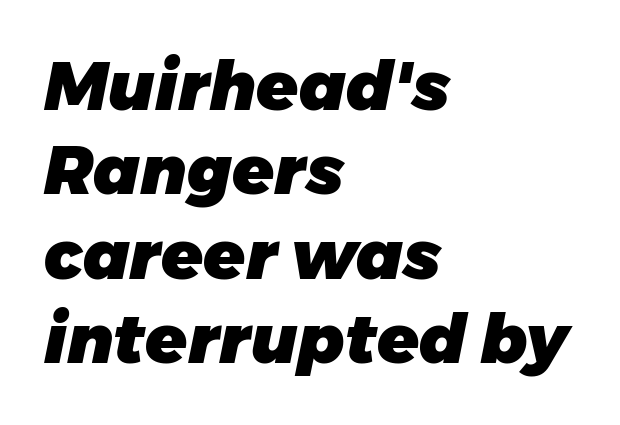
The image shows 68 px heavy type, italic (leaning right); set left-aligned, line spacing 1.24x, normal letter spacing, not underlined; low stroke contrast and a medium x-height.
